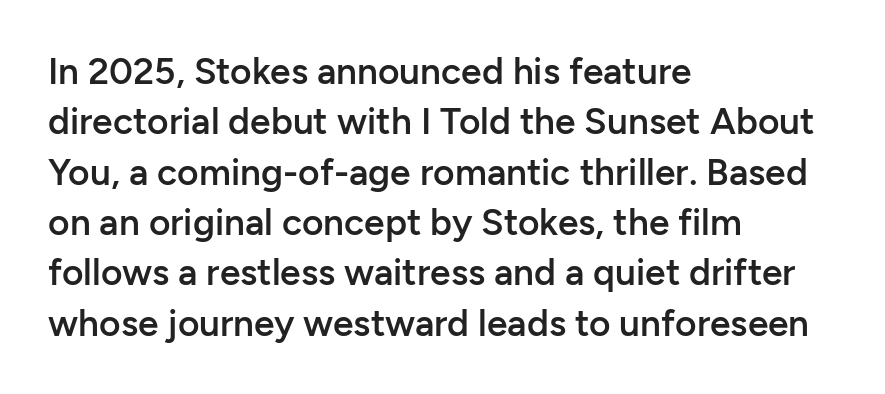
If you drew a ruler down the left edge, every line would touch it. Stems and bowls a touch heavier than normal — semibold. If you drew a line through each stem, it would be perfectly vertical. The letterforms sit shoulder to shoulder at normal distance. Normally led — the rows are evenly, conventionally spaced. The typeface chosen for these lines omits serifs.
